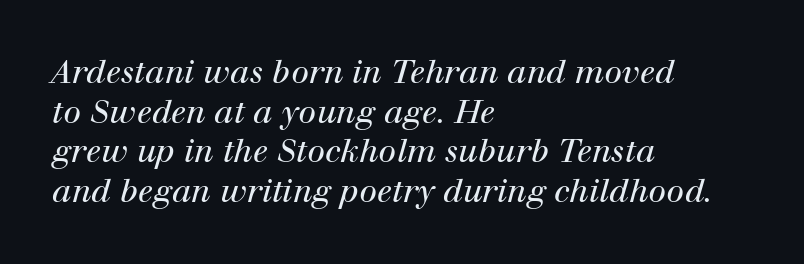
Q: Is the text bold? A: No.
Q: Is the text italic (slanted)? A: Yes, it leans right by about 12 degrees.
Q: Is the typeface a serif or a sans-serif typeface? A: Serif.
Q: Is the text underlined? A: No.
Q: How is the paragraph aligned? A: Left-aligned.
Q: Is the spacing between letters normal or unusually wide? A: Normal.
Q: Width (condensed, normal, or wide)? A: Normal.
Q: Stroke contrast? A: High.
Q: x-height? A: Medium.
Q: Monospaced? A: No.
